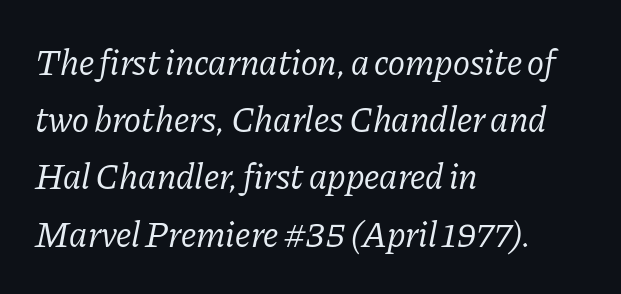
The image shows 36 px regular-weight serif type, italic (leaning right); set left-aligned, normal line spacing (1.59x), normal letter spacing, not underlined; low stroke contrast and a medium x-height.
